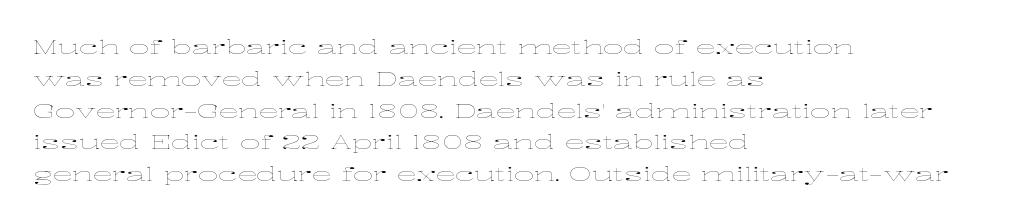
The image shows 20 px text type, upright; set left-aligned, normal line spacing (1.59x), normal letter spacing, not underlined.
